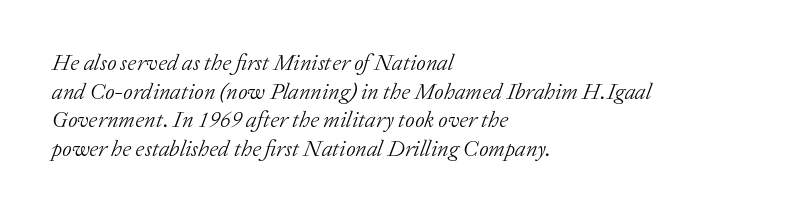
{"italic": "yes", "lean": "right", "slant_degrees": 20, "bold": "no", "underline": "no", "align": "left", "line_spacing_ratio": 1.24, "letter_spacing": "normal", "letter_spacing_em": 0.0, "glyph_px": 23}
